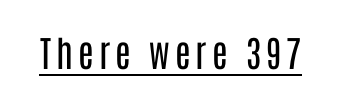
The strokes carry an ordinary text weight at most. Note the varied advance widths — an 'i' is clearly narrower than an 'm'. Grotesque or geometric, the face here clearly has no serifs. The specimen includes a rule beneath the text block's lines. Rendered with straight, roman letterforms.
